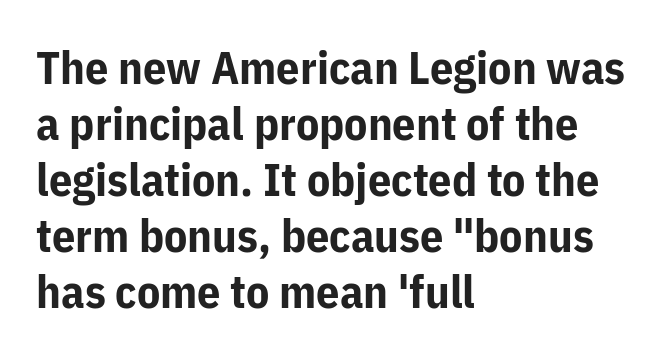
Notice how the stems are strictly vertical — no italics here. The letters advance in unequal steps, a hallmark of proportional type. Has an underline been added? It has not. Nothing unusual about the tracking: characters are spaced as the font intends.
